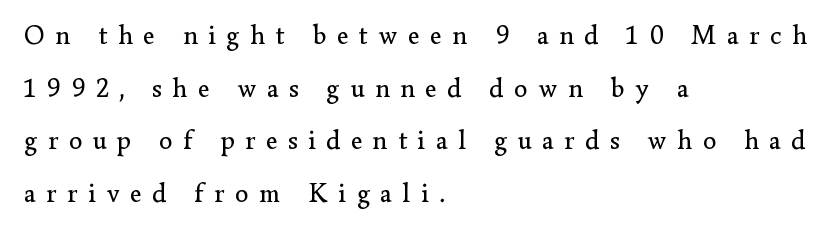
Q: Is the text bold? A: No.
Q: Is the text italic (slanted)? A: No, it is upright.
Q: Is the text underlined? A: No.
Q: How is the paragraph aligned? A: Left-aligned.
Q: Is the spacing between letters normal or unusually wide? A: Unusually wide.
Q: Is the spacing between lines tight, normal or loose? A: Loose.
